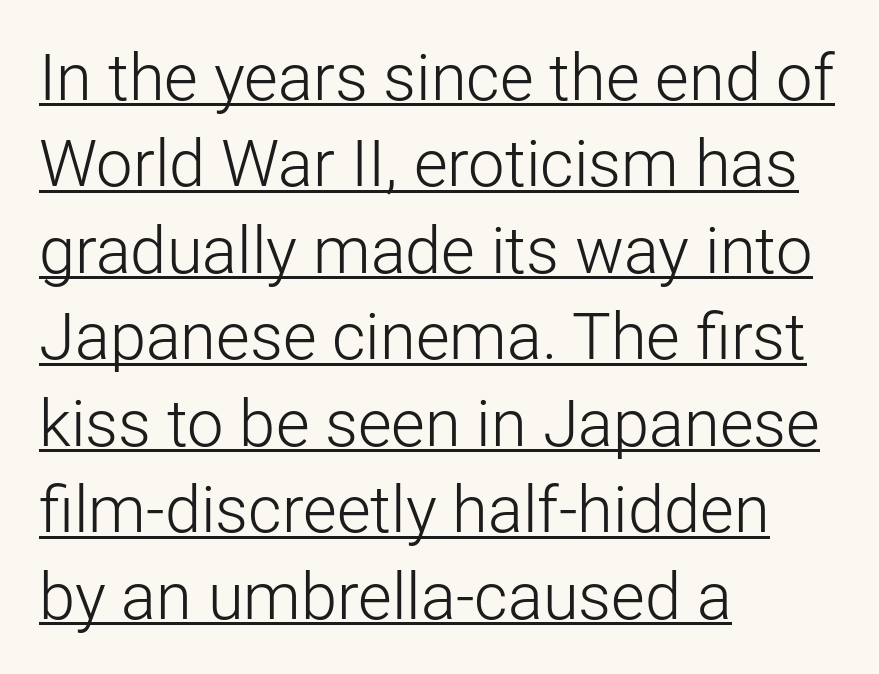
Q: Is the text bold? A: No.
Q: Is the text italic (slanted)? A: No, it is upright.
Q: Is the typeface a serif or a sans-serif typeface? A: Sans-serif.
Q: Is the text underlined? A: Yes.
Q: How is the paragraph aligned? A: Left-aligned.
Q: Is the spacing between letters normal or unusually wide? A: Normal.
Q: Is the spacing between lines tight, normal or loose? A: Normal.
Q: Width (condensed, normal, or wide)? A: Normal.
Q: Stroke contrast? A: Low.
Q: x-height? A: Medium.
Q: Monospaced? A: No.
